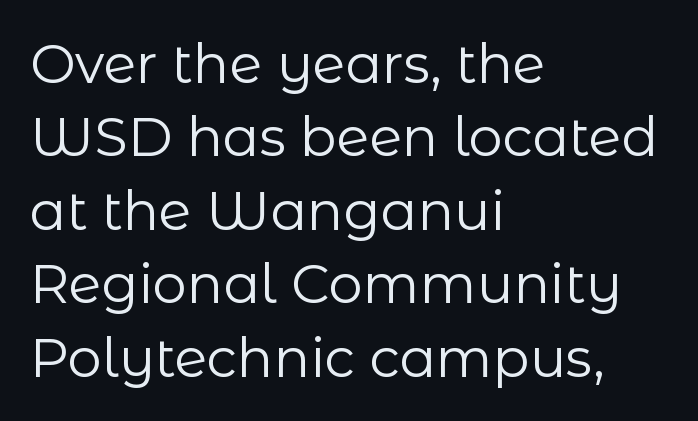
Rendered with straight, roman letterforms. Is there much room between lines? A standard amount, neither cramped nor airy. All the whitespace from short lines collects on the right. Type style note: lacks serifs.
